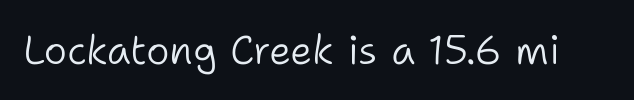
Q: Is the text bold? A: No.
Q: Is the text italic (slanted)? A: No, it is upright.
Q: Is the typeface a serif or a sans-serif typeface? A: Sans-serif.
Q: Is the text underlined? A: No.
Q: Is the spacing between letters normal or unusually wide? A: Normal.
Q: Width (condensed, normal, or wide)? A: Normal.
Q: Stroke contrast? A: Low.
Q: x-height? A: Medium.
Q: Monospaced? A: No.
